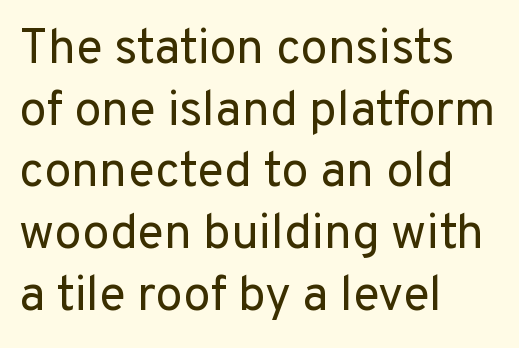
All the whitespace from short lines collects on the right. These glyphs show unthickened strokes, regular width or finer. Looks like regular typesetting: each glyph gets only the width it needs. Underline: absent. The gaps between neighbouring characters are ordinary and unremarkable.
